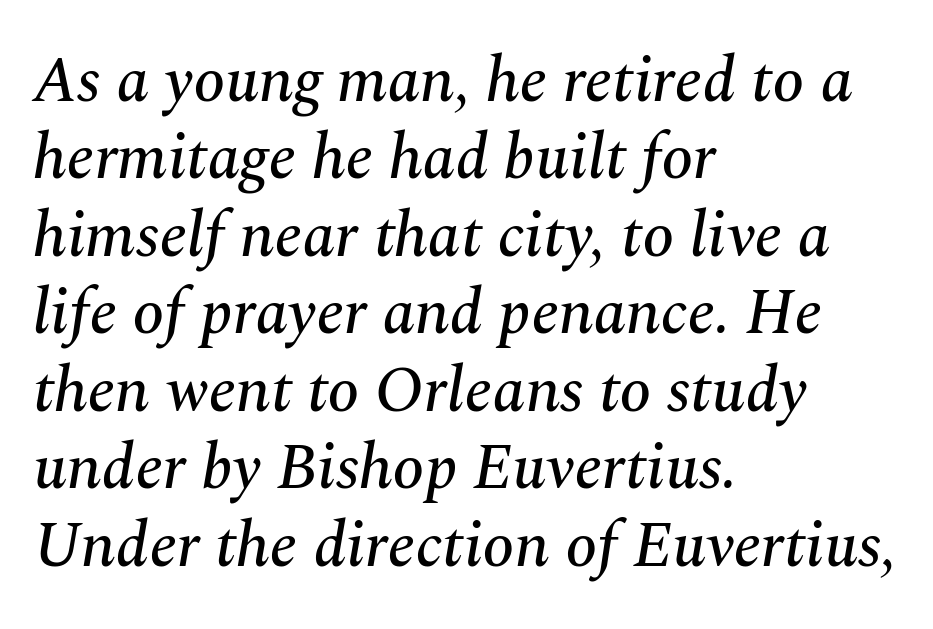
Q: Is the text italic (slanted)? A: Yes, it leans right by about 10 degrees.
Q: Is the typeface a serif or a sans-serif typeface? A: Serif.
Q: Is the text underlined? A: No.
Q: How is the paragraph aligned? A: Left-aligned.
Q: Is the spacing between letters normal or unusually wide? A: Normal.
Q: Width (condensed, normal, or wide)? A: Normal.
Q: Stroke contrast? A: Medium.
Q: x-height? A: Medium.
Q: Monospaced? A: No.
